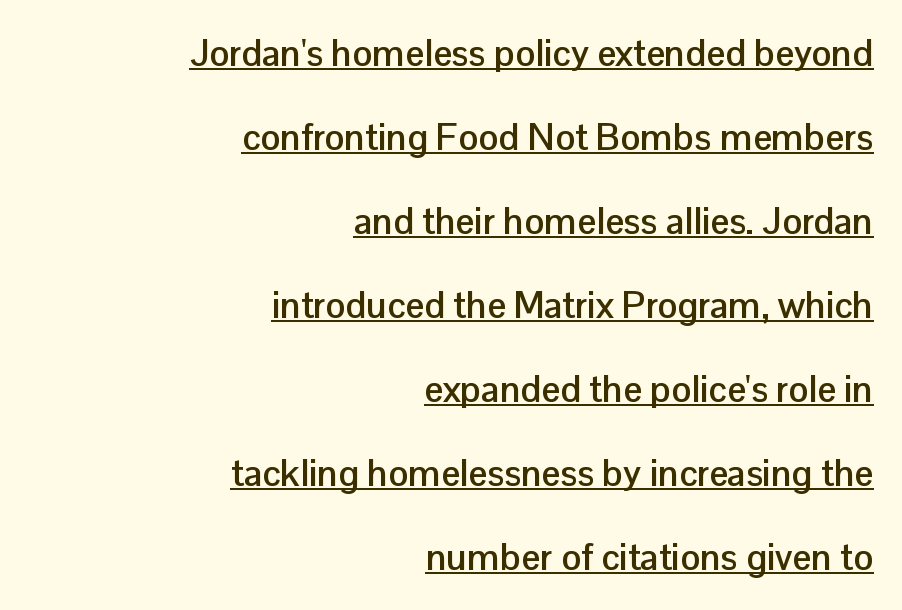
Q: Is the text bold? A: Yes.
Q: Is the text italic (slanted)? A: No, it is upright.
Q: Is the typeface a serif or a sans-serif typeface? A: Sans-serif.
Q: Is the text underlined? A: Yes.
Q: How is the paragraph aligned? A: Right-aligned.
Q: Is the spacing between letters normal or unusually wide? A: Normal.
Q: Is the spacing between lines tight, normal or loose? A: Loose.
Q: Width (condensed, normal, or wide)? A: Normal.
Q: Stroke contrast? A: Low.
Q: x-height? A: Medium.
Q: Monospaced? A: No.
